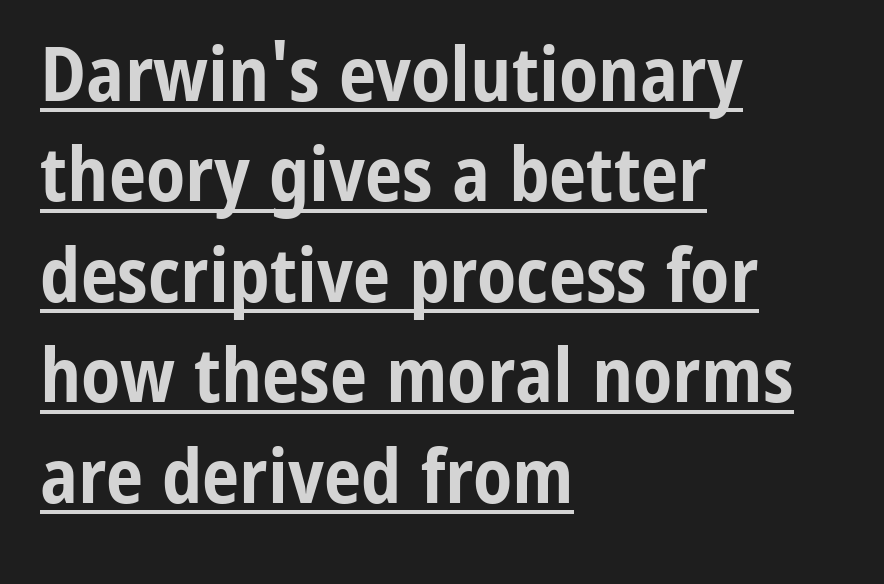
{"serif": "no", "italic": "no", "bold": "yes", "weight": "bold", "width": "condensed", "stroke_contrast": "low", "x_height": "medium", "monospaced": "no", "underline": "yes", "align": "left", "line_spacing": "normal", "line_spacing_ratio": 1.34, "letter_spacing": "normal", "letter_spacing_em": 0.0, "glyph_px": 75}
